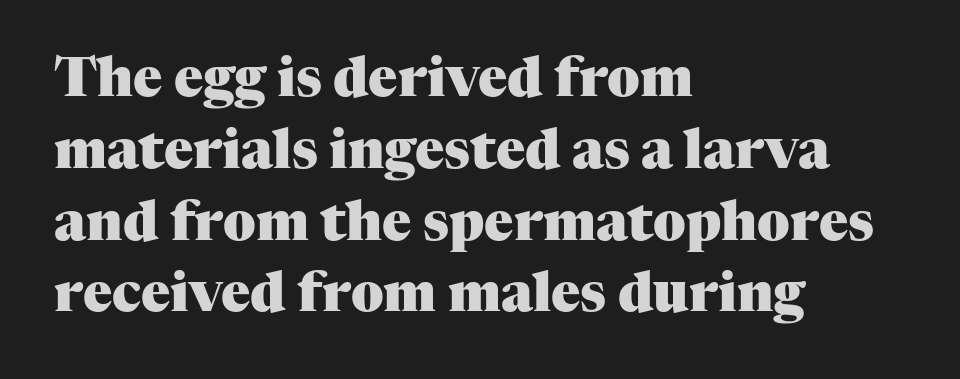
Q: Is the text bold? A: Yes.
Q: Is the text italic (slanted)? A: No, it is upright.
Q: Is the typeface a serif or a sans-serif typeface? A: Serif.
Q: Is the text underlined? A: No.
Q: How is the paragraph aligned? A: Left-aligned.
Q: Is the spacing between letters normal or unusually wide? A: Normal.
Q: Is the spacing between lines tight, normal or loose? A: Normal.
Q: Width (condensed, normal, or wide)? A: Normal.
Q: Stroke contrast? A: Medium.
Q: x-height? A: Medium.
Q: Monospaced? A: No.
